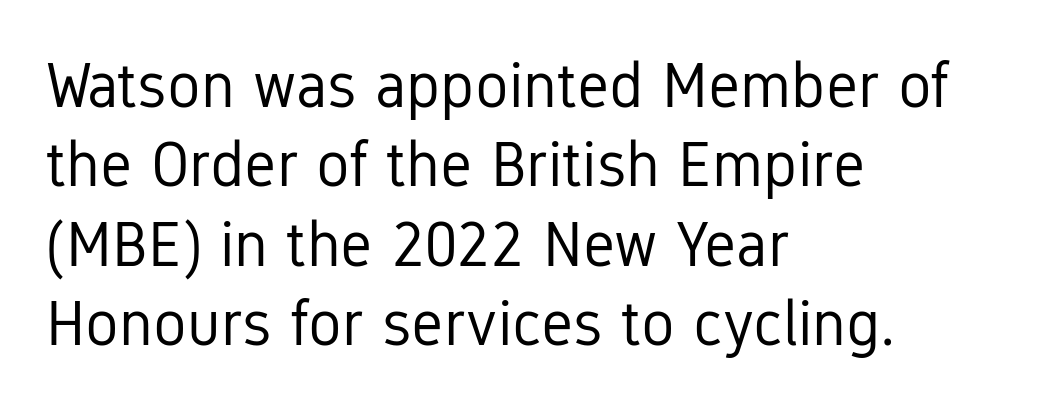
The image shows 63 px regular-weight, condensed sans-serif type, upright; set left-aligned, normal line spacing (1.26x), normal letter spacing, not underlined; low stroke contrast and a medium x-height.
